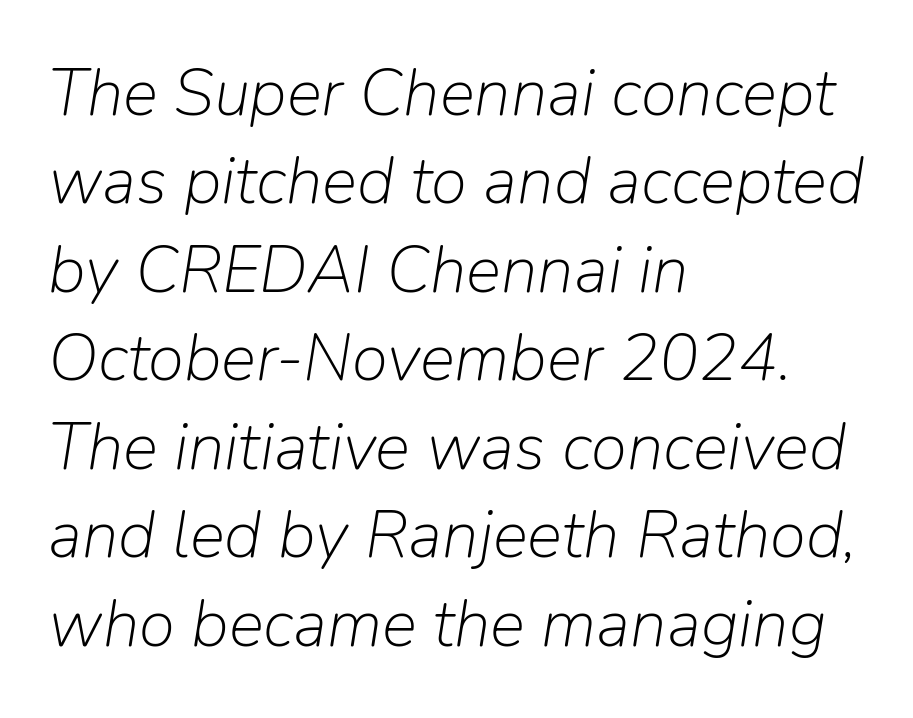
The typography opts for an oblique posture over an upright one. The vertical gap from one line to the next is medium. Words float on clear page, feet unadorned. Spacing between characters is what you'd get straight out of the box.
